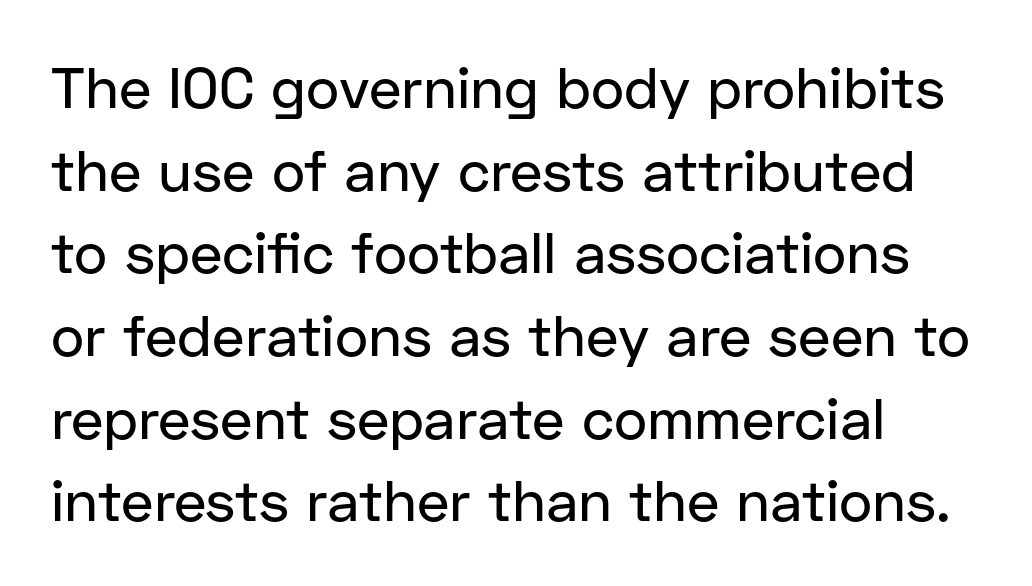
{"serif": "no", "italic": "no", "width": "normal", "stroke_contrast": "low", "x_height": "medium", "monospaced": "no", "underline": "no", "align": "left", "line_spacing": "normal", "line_spacing_ratio": 1.45, "letter_spacing": "normal", "letter_spacing_em": 0.0, "glyph_px": 57}
